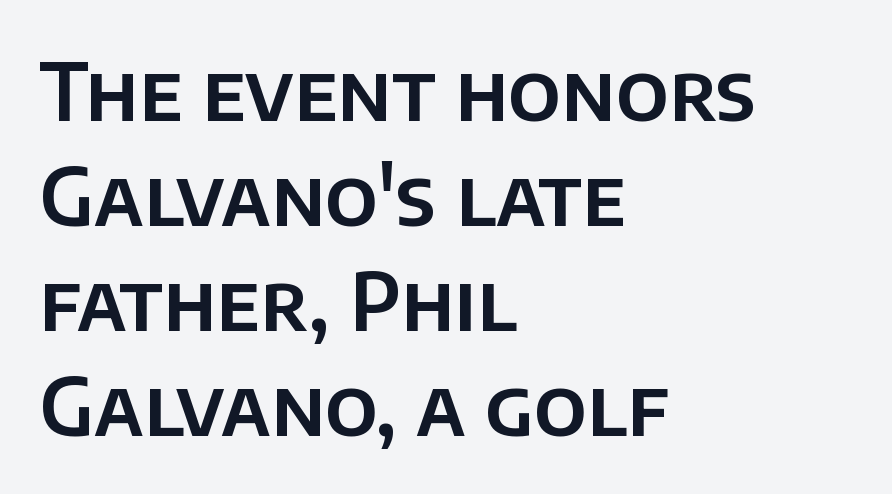
Unlike a traditional serif, this face leaves its strokes unadorned. The lines are quadded left. Style check: upright. The specimen omits any rule beneath the text block's lines.
